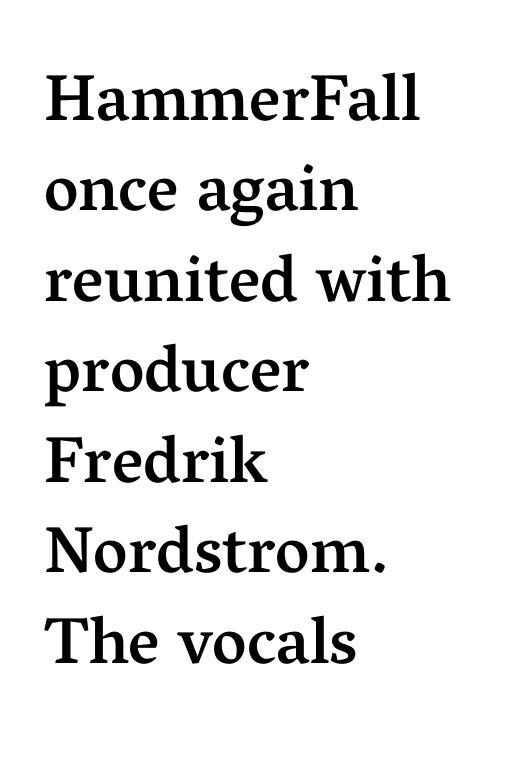
The image shows 66 px semibold serif type, upright; set left-aligned, normal line spacing (1.37x), normal letter spacing, not underlined; medium stroke contrast and a medium x-height.
